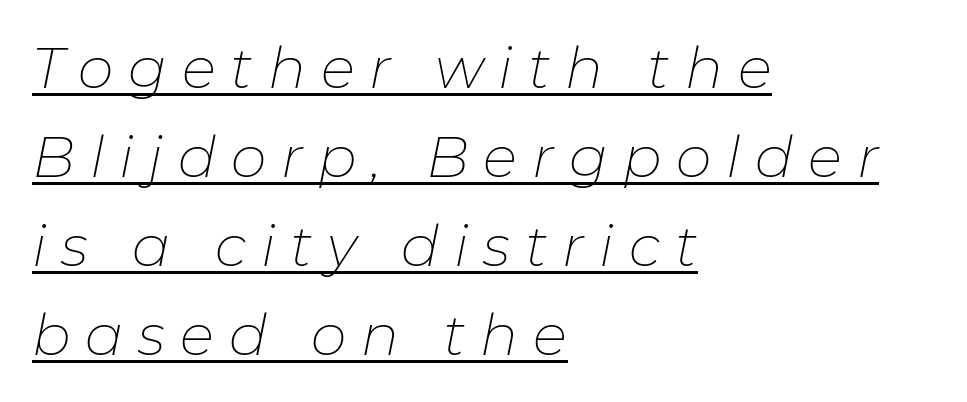
The image shows 57 px thin type, italic (leaning right); set left-aligned, normal line spacing (1.56x), unusually wide letter spacing (+0.26 em), underlined; low stroke contrast and a medium x-height.
